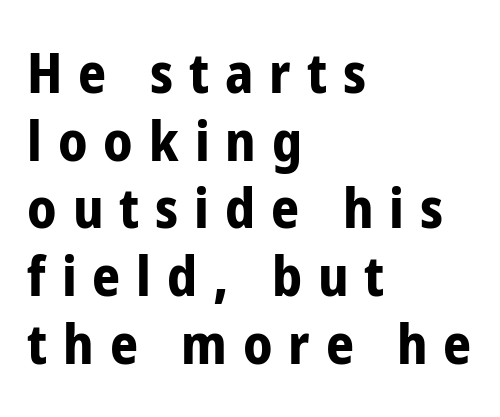
The image shows 55 px bold, condensed sans-serif type, upright; set left-aligned, line spacing 1.23x, unusually wide letter spacing (+0.29 em), not underlined; low stroke contrast and a medium x-height.
